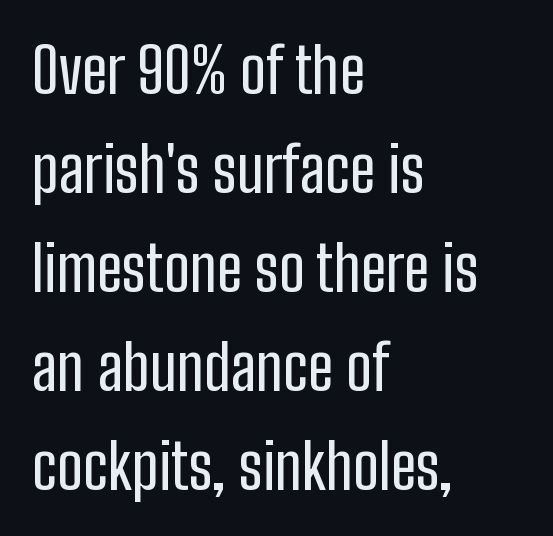
{"serif": "no", "italic": "no", "width": "condensed", "stroke_contrast": "low", "x_height": "medium", "monospaced": "no", "underline": "no", "align": "left", "line_spacing": "normal", "line_spacing_ratio": 1.57, "letter_spacing": "normal", "letter_spacing_em": 0.0, "glyph_px": 63}
